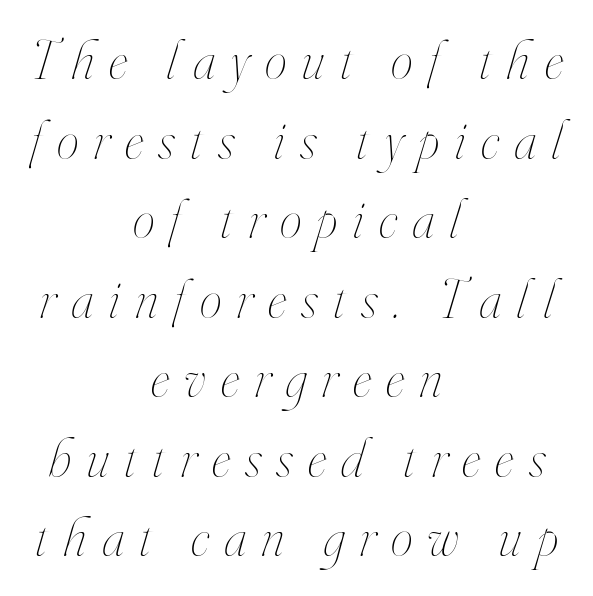
Q: Is the text bold? A: No.
Q: Is the text italic (slanted)? A: Yes, it leans right by about 16 degrees.
Q: Is the text underlined? A: No.
Q: How is the paragraph aligned? A: Centered.
Q: Is the spacing between letters normal or unusually wide? A: Unusually wide.
Q: Is the spacing between lines tight, normal or loose? A: Normal.
Q: Width (condensed, normal, or wide)? A: Condensed.
Q: Stroke contrast? A: High.
Q: x-height? A: Small.
Q: Monospaced? A: No.
